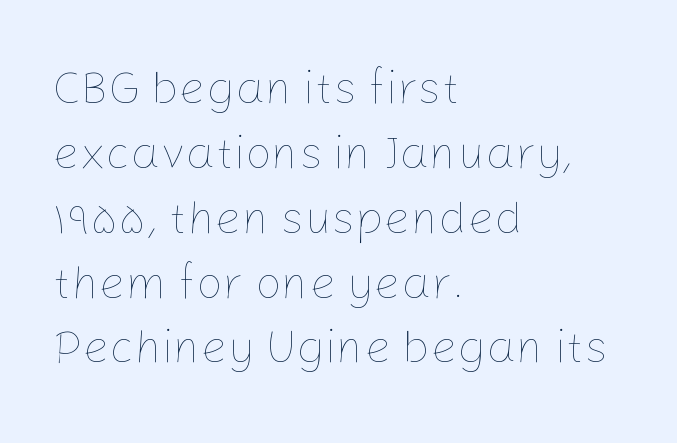
Q: Is the text bold? A: No.
Q: Is the text italic (slanted)? A: No, it is upright.
Q: Is the text underlined? A: No.
Q: How is the paragraph aligned? A: Left-aligned.
Q: Is the spacing between letters normal or unusually wide? A: Normal.
Q: Is the spacing between lines tight, normal or loose? A: Normal.
Q: Width (condensed, normal, or wide)? A: Normal.
Q: Stroke contrast? A: Low.
Q: x-height? A: Medium.
Q: Monospaced? A: No.
